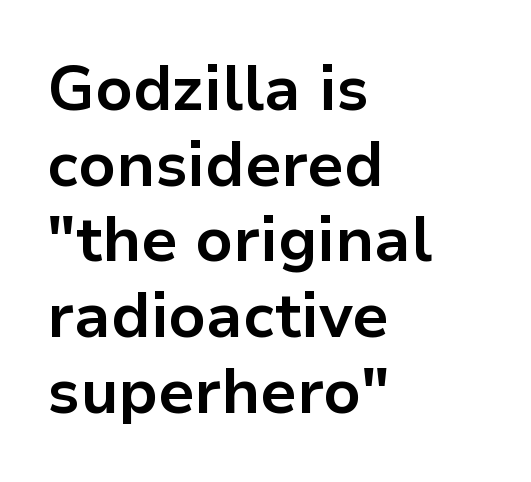
{"serif": "no", "italic": "no", "bold": "yes", "weight": "bold", "width": "normal", "stroke_contrast": "low", "x_height": "medium", "monospaced": "no", "underline": "no", "align": "left", "line_spacing_ratio": 1.22, "letter_spacing": "normal", "letter_spacing_em": 0.0, "glyph_px": 62}
